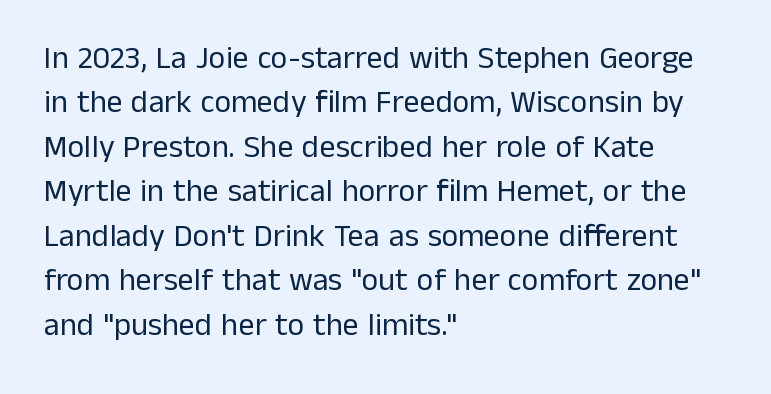
Line starts are locked; line ends wander. How are the letters spaced? Ordinarily, with no added tracking. On a weight scale, this lands at 450 or below. Upright lettering throughout. Are there feet on the stems? There aren't — it's a sans.
